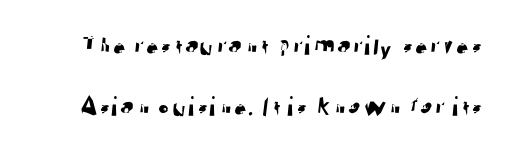
Q: Is the typeface a serif or a sans-serif typeface? A: Sans-serif.
Q: Is the text underlined? A: No.
Q: Is the spacing between letters normal or unusually wide? A: Normal.
Q: Is the spacing between lines tight, normal or loose? A: Loose.
Q: Width (condensed, normal, or wide)? A: Normal.
Q: Stroke contrast? A: Low.
Q: x-height? A: Medium.
Q: Monospaced? A: No.
